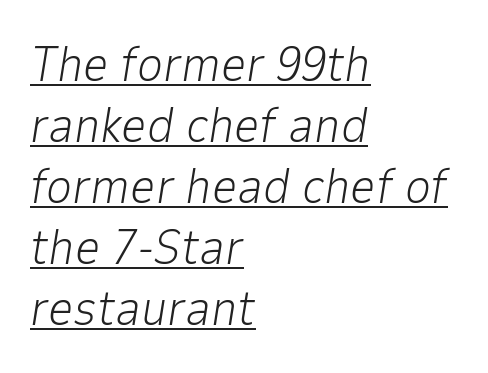
The paragraph shown leans on its left margin. Characters follow at the spacing the type designer built in. The axis of the letterforms is tilted away from vertical. The words here are underlined. Think of a printed novel: that variable character pitch is what you see here.
